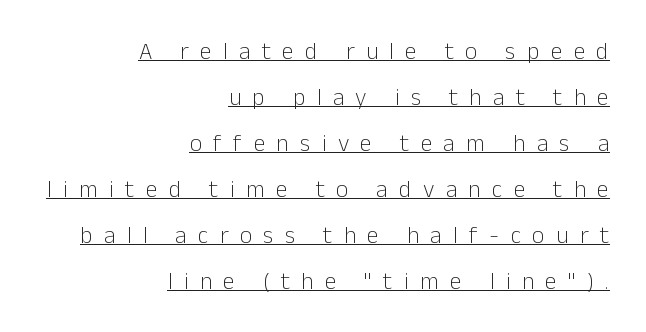
Q: Is the text bold? A: No.
Q: Is the text italic (slanted)? A: No, it is upright.
Q: Is the text underlined? A: Yes.
Q: How is the paragraph aligned? A: Right-aligned.
Q: Is the spacing between letters normal or unusually wide? A: Unusually wide.
Q: Is the spacing between lines tight, normal or loose? A: Loose.
